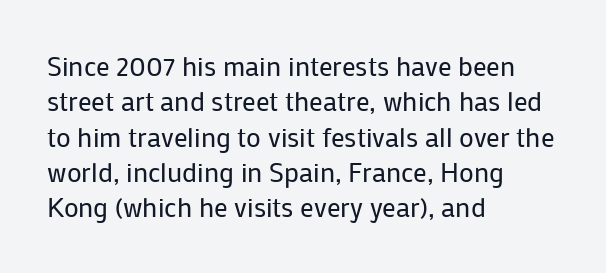
Q: Is the text bold? A: No.
Q: Is the text italic (slanted)? A: No, it is upright.
Q: Is the text underlined? A: No.
Q: How is the paragraph aligned? A: Left-aligned.
Q: Is the spacing between letters normal or unusually wide? A: Normal.
Q: Is the spacing between lines tight, normal or loose? A: Normal.
